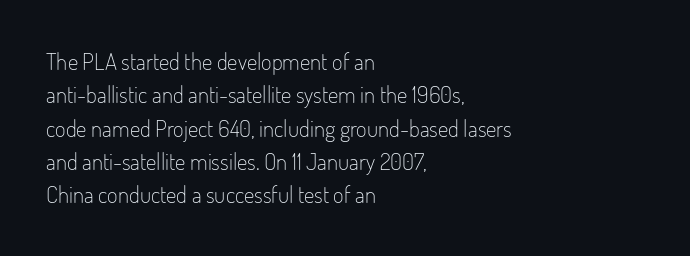
The image shows 23 px text type, upright; set left-aligned, normal line spacing (1.45x), normal letter spacing, not underlined.
